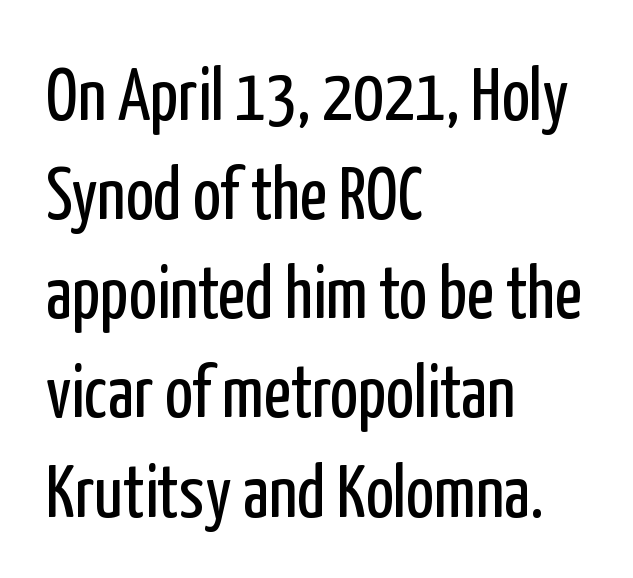
Q: Is the text bold? A: No.
Q: Is the text italic (slanted)? A: No, it is upright.
Q: Is the typeface a serif or a sans-serif typeface? A: Sans-serif.
Q: Is the text underlined? A: No.
Q: How is the paragraph aligned? A: Left-aligned.
Q: Is the spacing between letters normal or unusually wide? A: Normal.
Q: Is the spacing between lines tight, normal or loose? A: Normal.
Q: Width (condensed, normal, or wide)? A: Condensed.
Q: Stroke contrast? A: Low.
Q: x-height? A: Medium.
Q: Monospaced? A: No.
